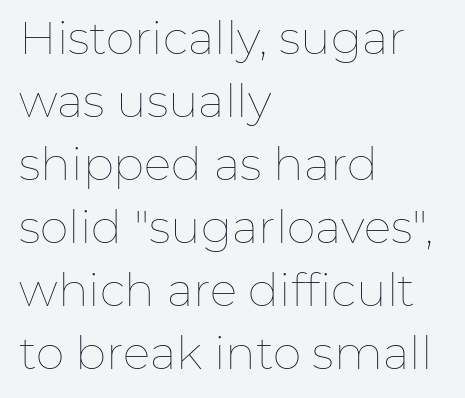
{"italic": "no", "bold": "no", "weight": "thin", "width": "normal", "stroke_contrast": "low", "x_height": "medium", "monospaced": "no", "underline": "no", "align": "left", "line_spacing": "normal", "line_spacing_ratio": 1.37, "letter_spacing": "normal", "letter_spacing_em": 0.0, "glyph_px": 46}
